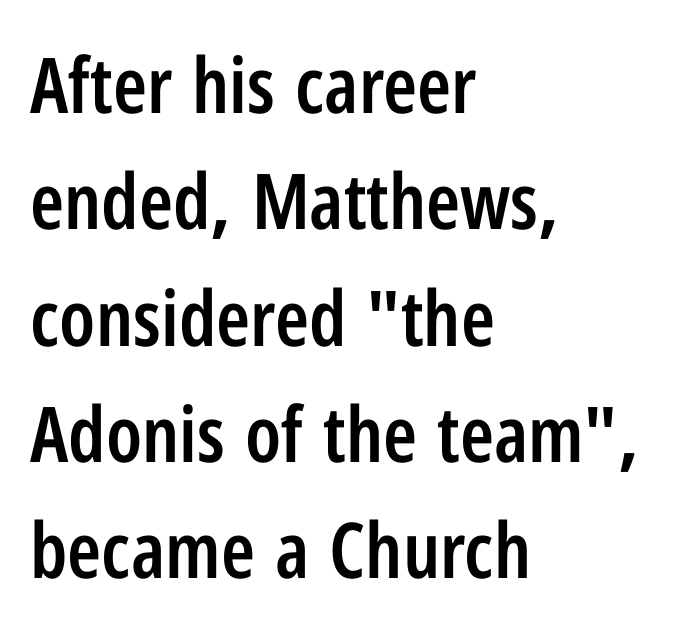
To sum up the face: it is a sans, with no serifs. Italic? Not at all — the glyphs are vertical. The baseline area is clear. Words appear dense and cohesive because spacing is normal. Semibold letterforms, between regular and bold.
